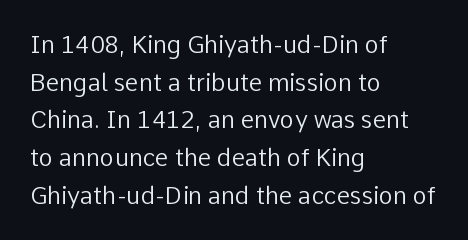
The setting favours the left margin, as ordinary paragraphs usually do. The face looks like a standard text weight, possibly lighter. Each row of text sits above clean, open space. Posture: straight, roman, zero tilt.
